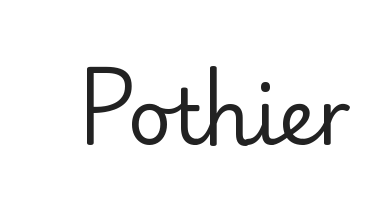
Stems and bowls with no extra thickness — not bold. The area under the type is left untouched. The axis of the letterforms is exactly vertical. Words appear dense and cohesive because spacing is normal.
